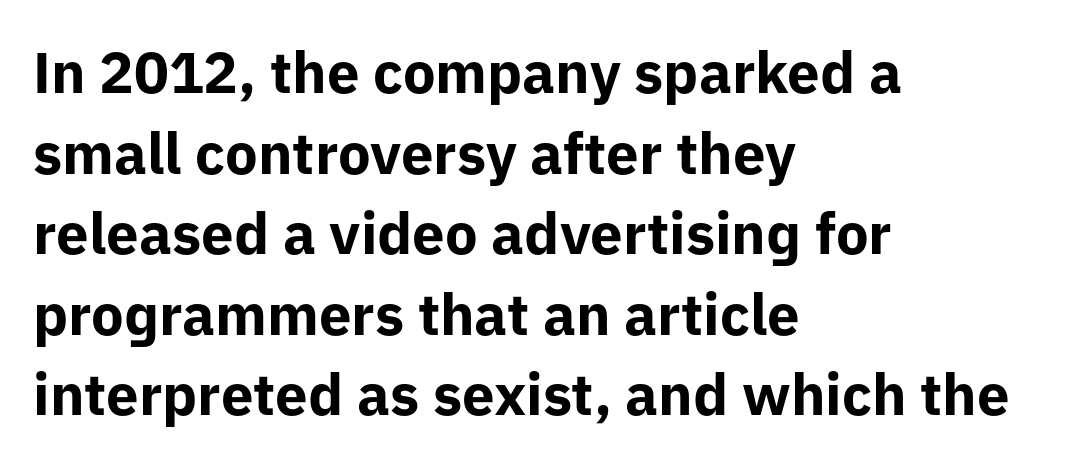
{"serif": "no", "italic": "no", "bold": "yes", "weight": "bold", "width": "normal", "stroke_contrast": "low", "x_height": "medium", "monospaced": "no", "underline": "no", "align": "left", "line_spacing": "normal", "line_spacing_ratio": 1.39, "letter_spacing": "normal", "letter_spacing_em": 0.0, "glyph_px": 58}
